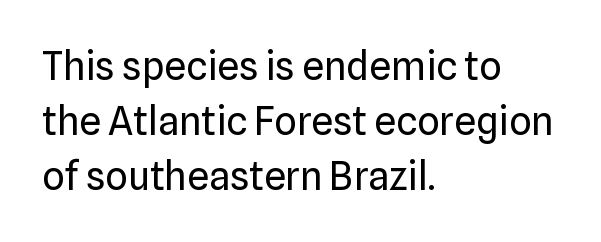
{"serif": "no", "italic": "no", "bold": "no", "weight": "regular", "width": "normal", "stroke_contrast": "low", "x_height": "medium", "monospaced": "no", "underline": "no", "align": "left", "line_spacing": "normal", "line_spacing_ratio": 1.41, "letter_spacing": "normal", "letter_spacing_em": 0.0, "glyph_px": 39}
